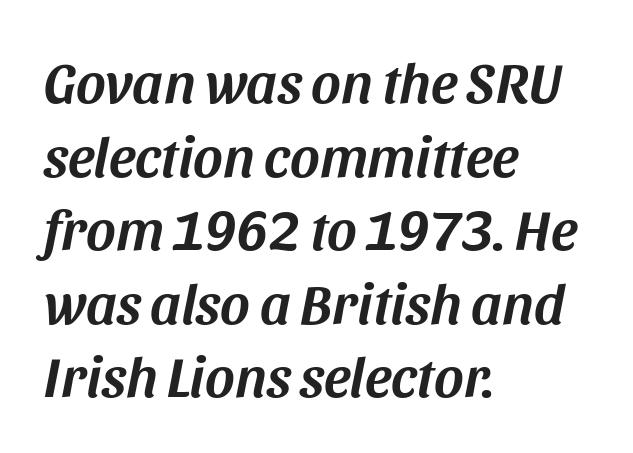
The image shows 57 px text type, italic (leaning right); set left-aligned, normal line spacing (1.29x), normal letter spacing, not underlined; medium stroke contrast and a large x-height.
